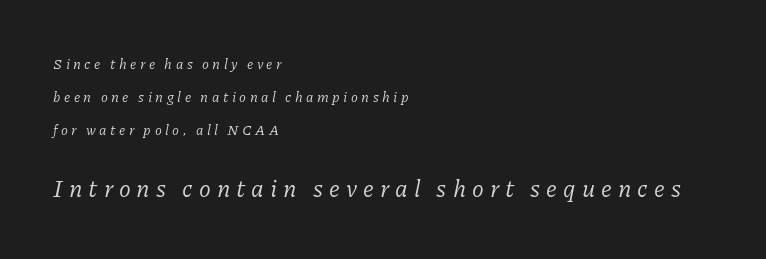
Observe the wide spacing: letters keep a clear distance from each other. Weight: in the light-to-regular range. Slant detected: the letters are inclined. The block sitting lower on the canvas is the one with enlarged characters. Lines of text with bare space underneath.
